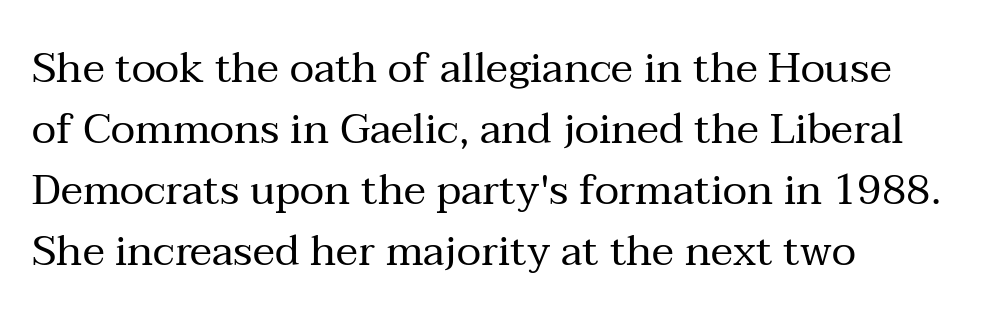
The image shows 42 px regular-weight serif type, upright; set left-aligned, normal line spacing (1.45x), normal letter spacing, not underlined; medium stroke contrast and a medium x-height.
